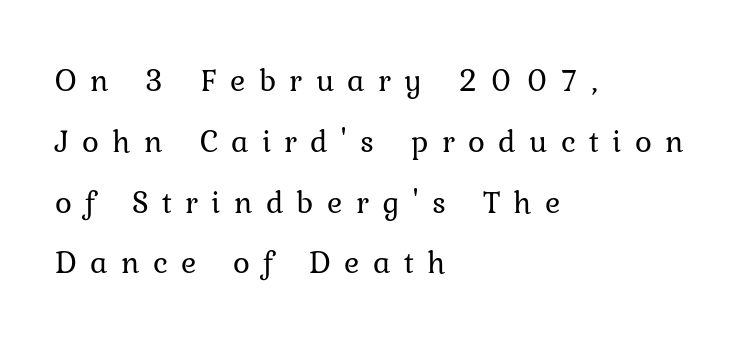
A roman cut, with each character standing at attention. Stems and bowls with no extra thickness — not bold. How are the letters spaced? Widely, with obvious added tracking. This sample is left-justified, so line endings fall wherever the words run out. Each row of text sits above clean, open space.
